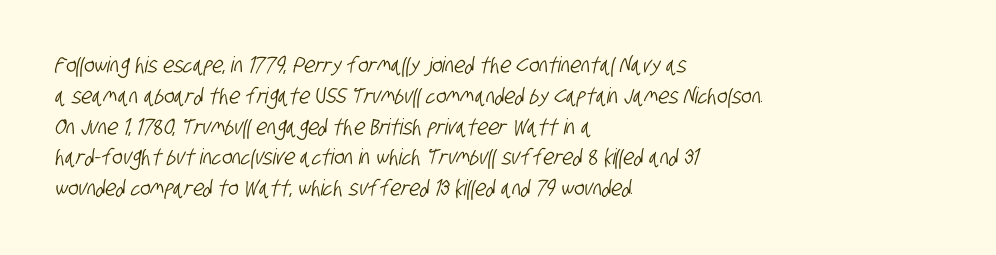
The image shows 22 px text type; set left-aligned, normal line spacing (1.4x), normal letter spacing, not underlined.
